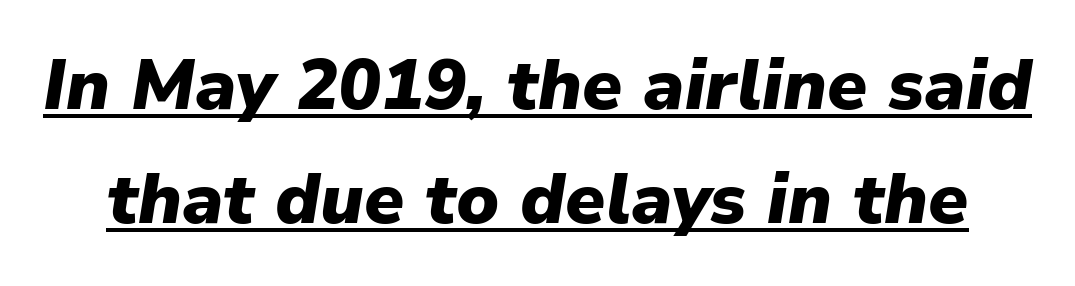
{"italic": "yes", "lean": "right", "slant_degrees": 9, "bold": "yes", "weight": "heavy", "width": "normal", "stroke_contrast": "low", "x_height": "medium", "monospaced": "no", "underline": "yes", "line_spacing": "normal", "line_spacing_ratio": 1.6, "letter_spacing": "normal", "letter_spacing_em": 0.0, "glyph_px": 71}
